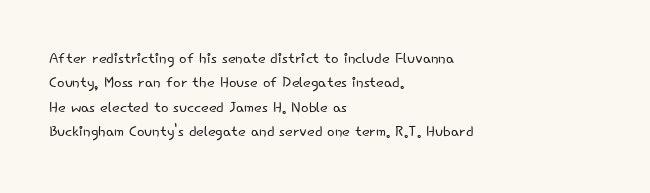
{"italic": "no", "bold": "no", "underline": "no", "align": "left", "line_spacing_ratio": 1.22, "letter_spacing": "normal", "letter_spacing_em": 0.0, "glyph_px": 20}
